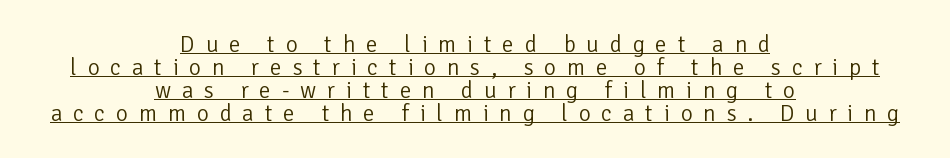
Q: Is the text bold? A: No.
Q: Is the text italic (slanted)? A: No, it is upright.
Q: Is the text underlined? A: Yes.
Q: How is the paragraph aligned? A: Centered.
Q: Is the spacing between letters normal or unusually wide? A: Unusually wide.
Q: Is the spacing between lines tight, normal or loose? A: Tight.
